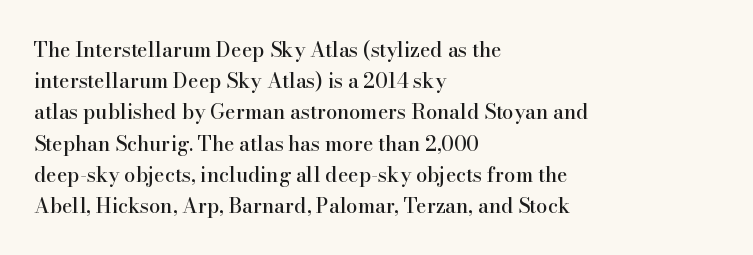
You could call the tracking neutral — neither tight nor loose. No italicization has been applied; the sample stays upright. Just letters on the line, the space beneath them empty. Compared with typical paragraphs, the rows here are spaced about the same.
